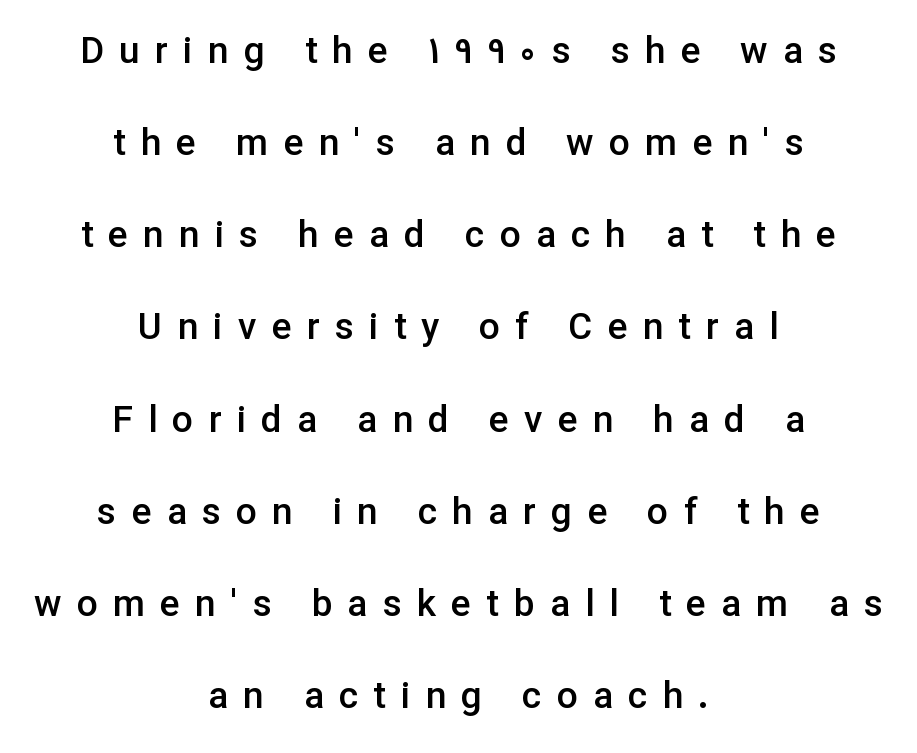
Q: Is the text bold? A: Semi-bold.
Q: Is the text italic (slanted)? A: No, it is upright.
Q: Is the typeface a serif or a sans-serif typeface? A: Sans-serif.
Q: Is the text underlined? A: No.
Q: How is the paragraph aligned? A: Centered.
Q: Is the spacing between letters normal or unusually wide? A: Unusually wide.
Q: Is the spacing between lines tight, normal or loose? A: Loose.
Q: Width (condensed, normal, or wide)? A: Normal.
Q: Stroke contrast? A: Low.
Q: x-height? A: Medium.
Q: Monospaced? A: No.
